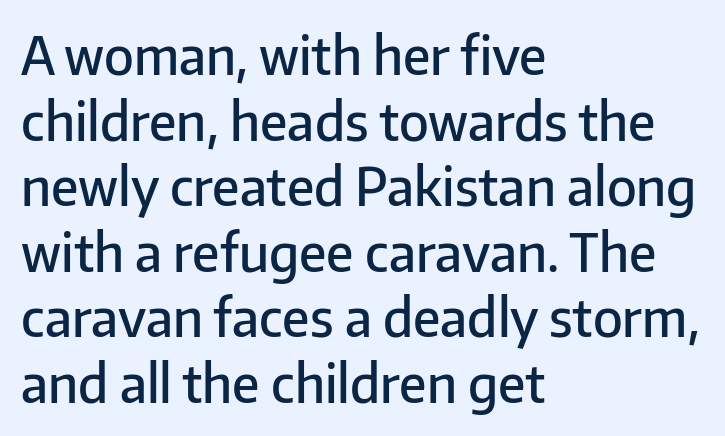
These lines carry some extra weight — a demibold, not a full bold. Inter-character spacing is left at the font's built-in metrics. Casual observation: everything's shoved over to the left. Nobody drew a line under any word here.
